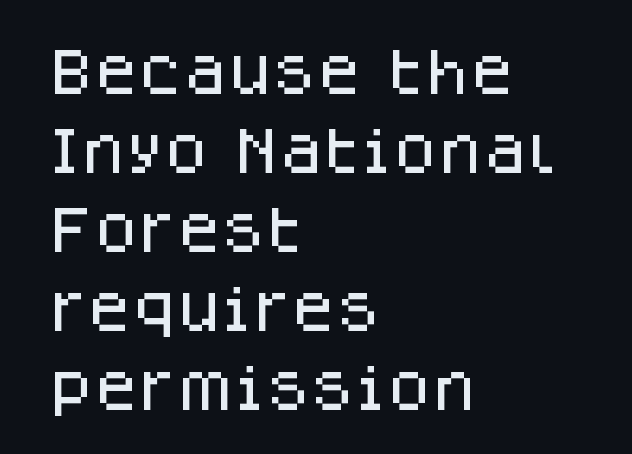
Do the characters align in a grid? No, the font is proportional. Each row of text sits above clean, open space. The block of text has a typical density, with ordinary space between rows. The rendering shows plain stroke endings on the letterforms — a sans-serif design. The paragraph shown leans on its left margin. Style check: upright.
